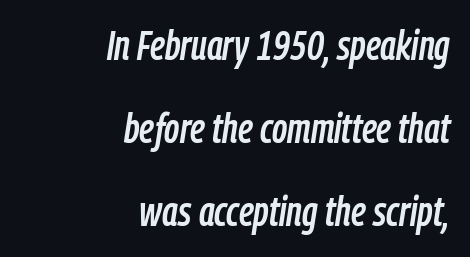
The image shows 41 px condensed type, italic (leaning right); set right-aligned, loose line spacing (2.03x), normal letter spacing, not underlined; low stroke contrast and a medium x-height.
